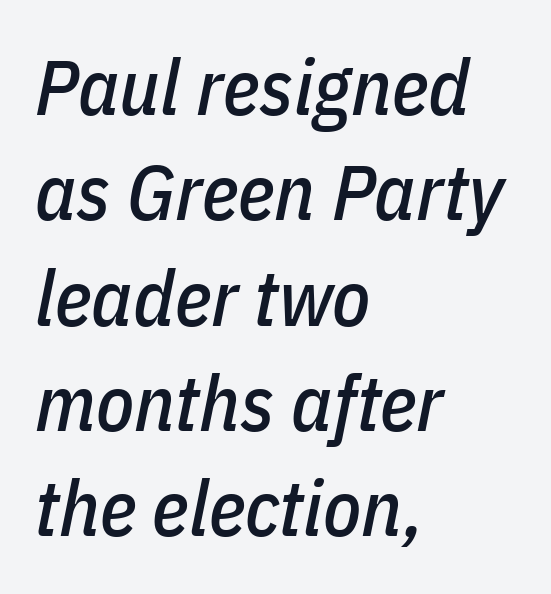
{"italic": "yes", "lean": "right", "slant_degrees": 11, "width": "condensed", "stroke_contrast": "low", "x_height": "medium", "monospaced": "no", "underline": "no", "align": "left", "line_spacing": "normal", "line_spacing_ratio": 1.35, "letter_spacing": "normal", "letter_spacing_em": 0.0, "glyph_px": 78}
